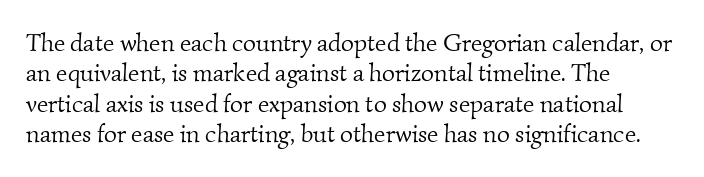
{"bold": "no", "underline": "no", "align": "left", "line_spacing_ratio": 1.22, "letter_spacing": "normal", "letter_spacing_em": 0.0, "glyph_px": 25}
